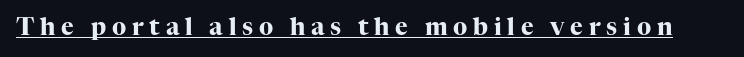
Display-style spreading of the glyphs; the letterfit is very open. Posture: vertical. Every letter is thick-stroked: bold, no question. The typesetter has applied underlining to the passage shown.
